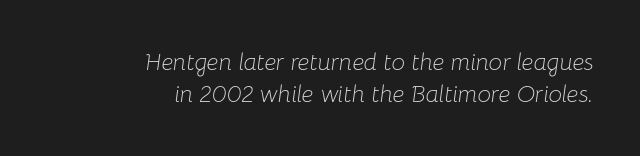
Glance below the letters and you will spot only blank space. A quiet, ordinary-to-light weight characterises the typeface. If you drew a ruler down the right edge, every line would touch it. Rows of type keep a routine distance in the vertical direction. Observe the ordinary spacing: letters are neighbours, not strangers.
